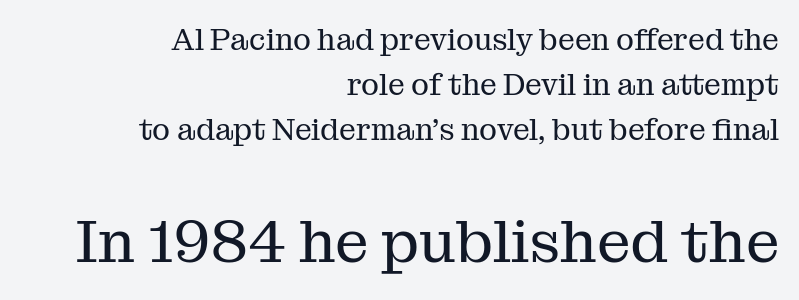
{"serif": "yes", "italic": "no", "bold": "no", "weight": "regular", "width": "normal", "stroke_contrast": "medium", "x_height": "medium", "monospaced": "no", "underline": "no", "align": "right", "line_spacing": "normal", "line_spacing_ratio": 1.5, "letter_spacing": "normal", "letter_spacing_em": 0.0, "larger_block": "second", "size_ratio": 2.0, "glyph_px": 60}
